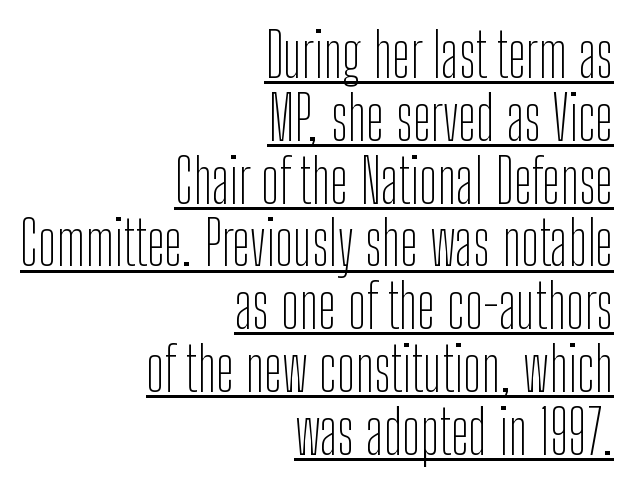
{"serif": "no", "italic": "no", "bold": "no", "weight": "thin", "width": "condensed", "stroke_contrast": "low", "x_height": "medium", "monospaced": "no", "underline": "yes", "align": "right", "line_spacing": "tight", "line_spacing_ratio": 1.03, "letter_spacing": "normal", "letter_spacing_em": 0.0, "glyph_px": 61}
